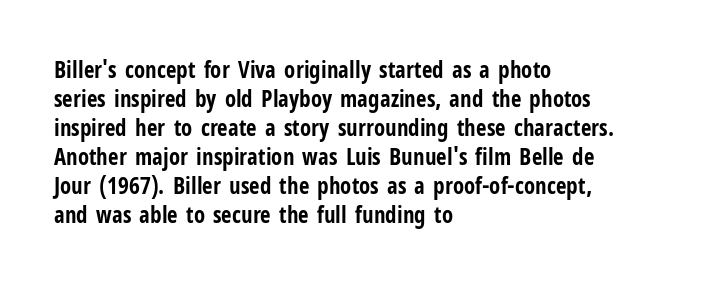
The typography opts for an upright posture over an oblique one. What weight is shown? A full bold with thick strokes. How would I describe the line gaps? Plain and ordinary. Each line starts at the same left margin while the right side varies.
